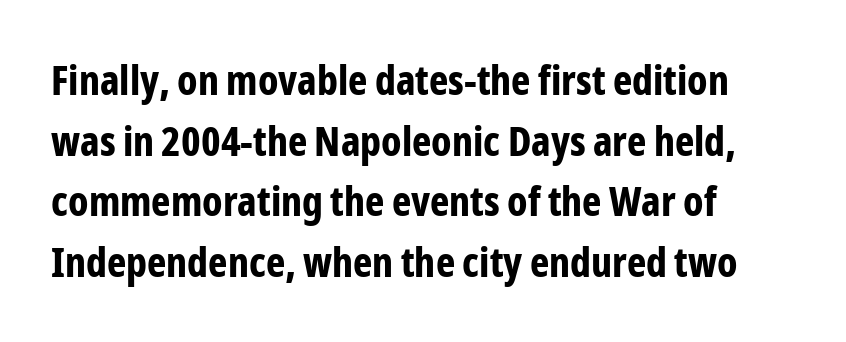
Is there any slant? The stems are plumb. Character widths vary here, with narrow letters taking less room than wide ones. Stroke terminals: plain, sans-serif. The lines in this sample share a left origin and differ only in where they stop. Letters rest on an invisible, unmarked baseline.
